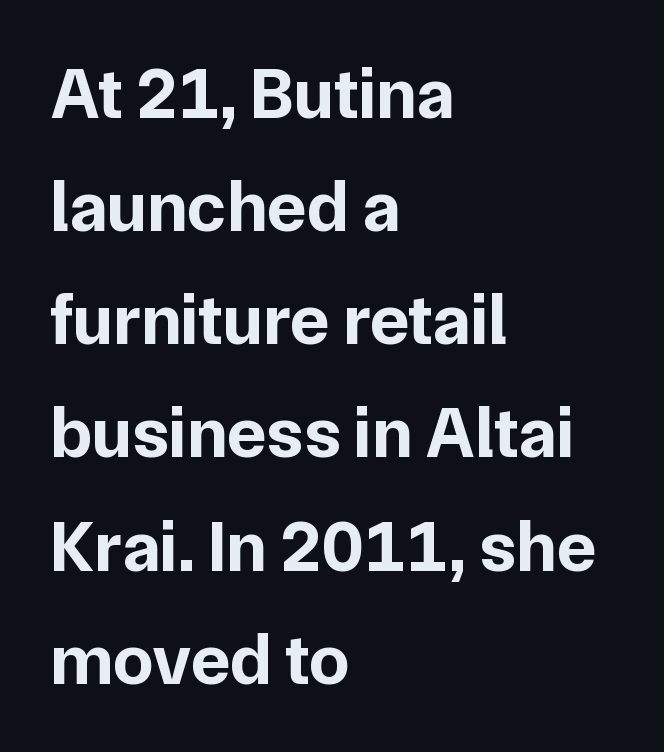
Short and long lines alike share a common starting point at left. A typesetter would mark this as roman, not italic. I'd call this a sans setting — the letters go barefoot. There is no visible air inserted between adjacent glyphs. The characters look thick and weighty, a clear bold. The passage shown is not underscored anywhere.
